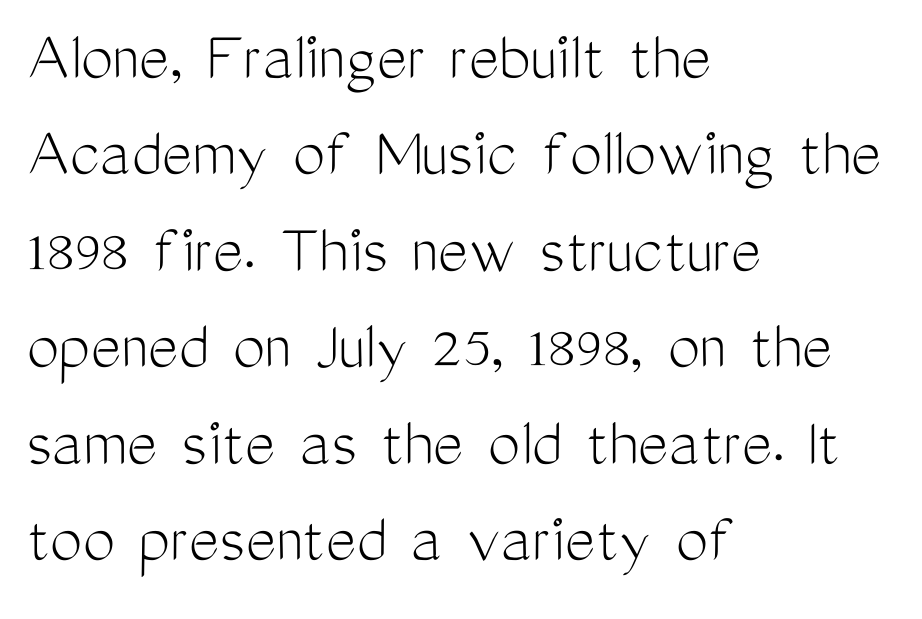
Q: Is the text bold? A: No.
Q: Is the text italic (slanted)? A: No, it is upright.
Q: Is the typeface a serif or a sans-serif typeface? A: Sans-serif.
Q: Is the text underlined? A: No.
Q: How is the paragraph aligned? A: Left-aligned.
Q: Is the spacing between letters normal or unusually wide? A: Normal.
Q: Is the spacing between lines tight, normal or loose? A: Normal.
Q: Width (condensed, normal, or wide)? A: Condensed.
Q: Stroke contrast? A: Medium.
Q: x-height? A: Medium.
Q: Monospaced? A: No.
